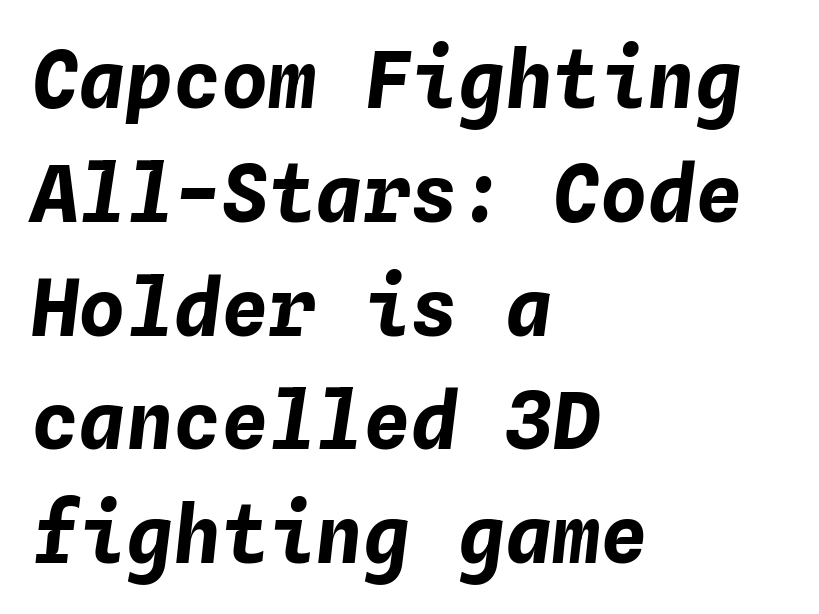
Fixed-width glyphs throughout — classic coding-font behaviour. The rendering keeps characters at their native spacing. The rag falls on the right side of this text block. The passage shown stacks its lines at a standard gap. Has an underline been added? It has not. Designer's note — italics engaged.
